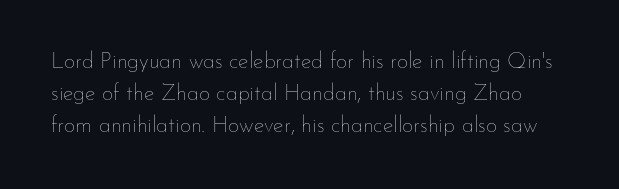
Q: Is the text bold? A: No.
Q: Is the text italic (slanted)? A: No, it is upright.
Q: Is the text underlined? A: No.
Q: Is the spacing between letters normal or unusually wide? A: Normal.
Q: Is the spacing between lines tight, normal or loose? A: Normal.
